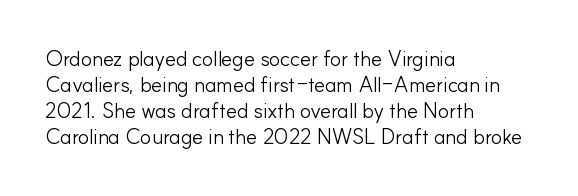
The image shows 21 px text type, upright; set left-aligned, line spacing 1.24x, normal letter spacing, not underlined.
